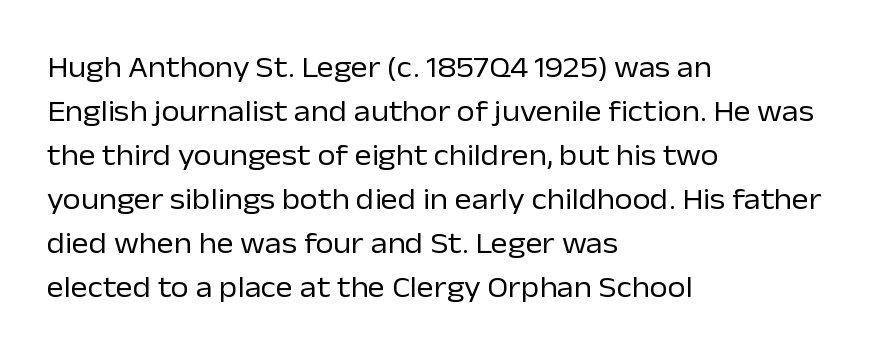
Q: Is the text bold? A: No.
Q: Is the text italic (slanted)? A: No, it is upright.
Q: Is the typeface a serif or a sans-serif typeface? A: Sans-serif.
Q: Is the text underlined? A: No.
Q: How is the paragraph aligned? A: Left-aligned.
Q: Is the spacing between letters normal or unusually wide? A: Normal.
Q: Is the spacing between lines tight, normal or loose? A: Normal.
Q: Width (condensed, normal, or wide)? A: Normal.
Q: Stroke contrast? A: Low.
Q: x-height? A: Medium.
Q: Monospaced? A: No.
